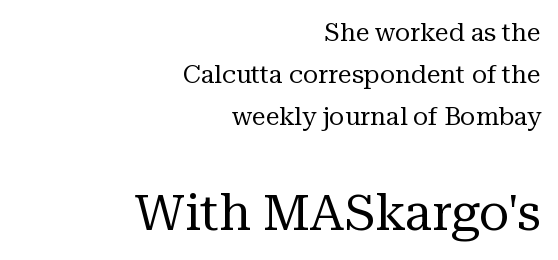
Look at the glyph heights: the lower group is clearly the bigger setting. This rendering uses right alignment, leaving the left contour irregular. You could not count columns in this text — the font is proportionally spaced. Do the letters lean? They stand straight. Whoever set this chose a conventional vertical rhythm. Spacing between characters is what you'd get straight out of the box.
